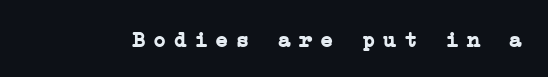
Q: Is the text bold? A: Yes.
Q: Is the text italic (slanted)? A: No, it is upright.
Q: Is the text underlined? A: No.
Q: Is the spacing between letters normal or unusually wide? A: Unusually wide.
